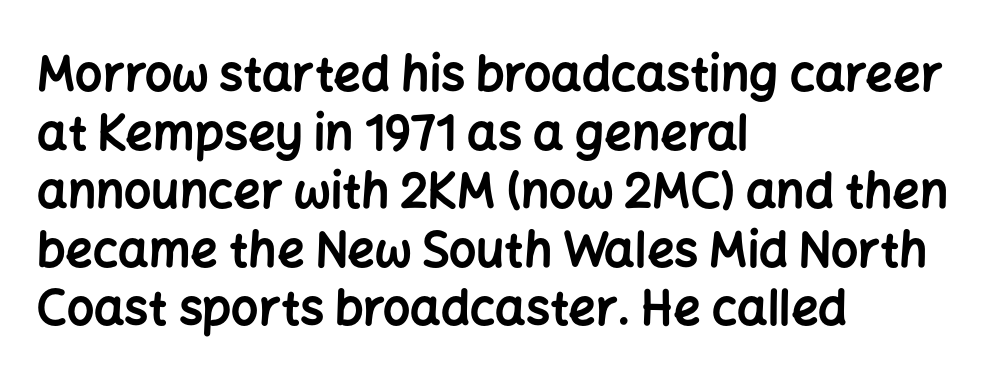
This is heavy type, rendered in bold. Character widths vary here, with narrow letters taking less room than wide ones. Serif or sans? Sans — the stroke terminals are bare. Unlike italic type, these characters show no tilt at all.
